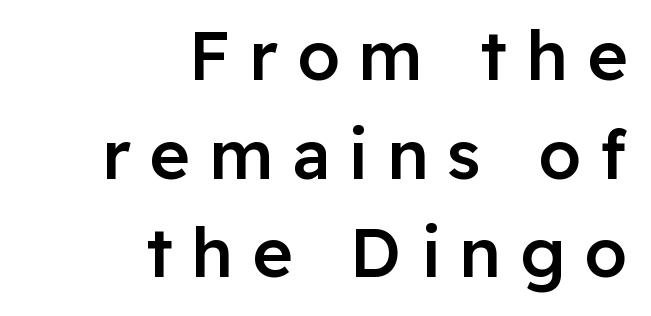
Q: Is the text bold? A: Semi-bold.
Q: Is the text italic (slanted)? A: No, it is upright.
Q: Is the typeface a serif or a sans-serif typeface? A: Sans-serif.
Q: Is the text underlined? A: No.
Q: How is the paragraph aligned? A: Right-aligned.
Q: Is the spacing between letters normal or unusually wide? A: Unusually wide.
Q: Is the spacing between lines tight, normal or loose? A: Normal.
Q: Width (condensed, normal, or wide)? A: Normal.
Q: Stroke contrast? A: Low.
Q: x-height? A: Medium.
Q: Monospaced? A: No.
